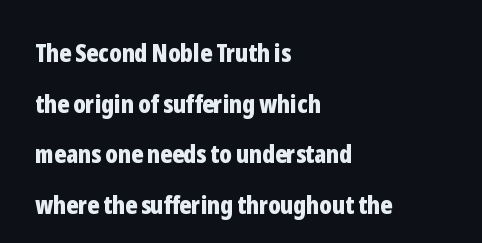
The image shows 25 px bold type, upright; set left-aligned, loose line spacing (2.03x), normal letter spacing, not underlined.
